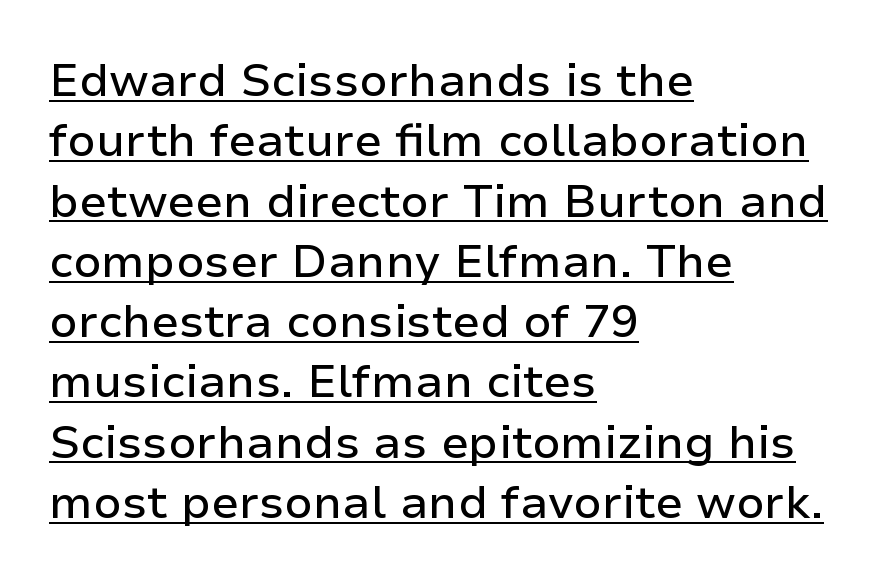
Q: Is the text italic (slanted)? A: No, it is upright.
Q: Is the typeface a serif or a sans-serif typeface? A: Sans-serif.
Q: Is the text underlined? A: Yes.
Q: How is the paragraph aligned? A: Left-aligned.
Q: Is the spacing between letters normal or unusually wide? A: Normal.
Q: Is the spacing between lines tight, normal or loose? A: Normal.
Q: Width (condensed, normal, or wide)? A: Normal.
Q: Stroke contrast? A: Low.
Q: x-height? A: Medium.
Q: Monospaced? A: No.
